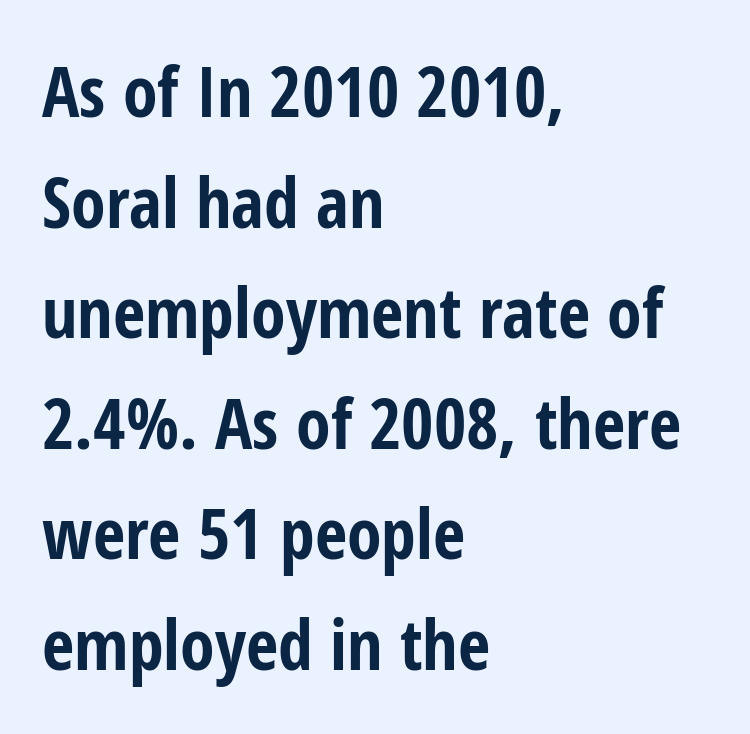
Q: Is the text bold? A: Yes.
Q: Is the text italic (slanted)? A: No, it is upright.
Q: Is the typeface a serif or a sans-serif typeface? A: Sans-serif.
Q: Is the text underlined? A: No.
Q: How is the paragraph aligned? A: Left-aligned.
Q: Is the spacing between letters normal or unusually wide? A: Normal.
Q: Is the spacing between lines tight, normal or loose? A: Normal.
Q: Width (condensed, normal, or wide)? A: Condensed.
Q: Stroke contrast? A: Low.
Q: x-height? A: Medium.
Q: Monospaced? A: No.
